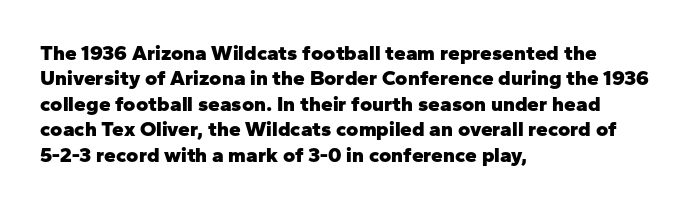
The image shows 21 px bold type, upright; set left-aligned, line spacing 1.21x, normal letter spacing, not underlined.
